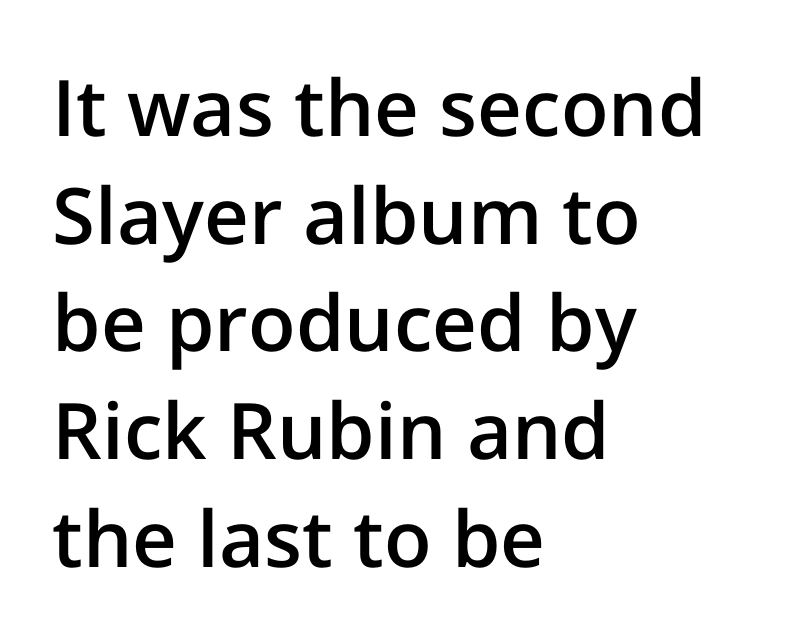
Does the weight exceed regular? Yes, but only to semibold. Underline: absent. Regarding serifs, this sample does without them. Note the varied advance widths — an 'i' is clearly narrower than an 'm'. The block of text has a typical density, with ordinary space between rows.
